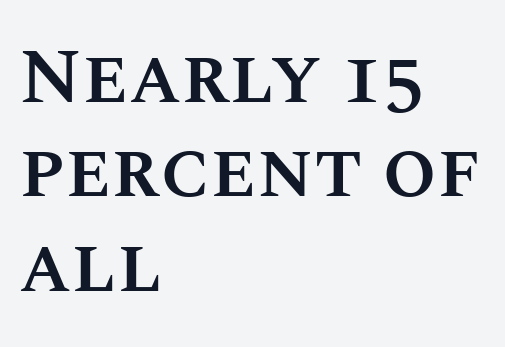
Q: Is the text bold? A: Semi-bold.
Q: Is the text italic (slanted)? A: No, it is upright.
Q: Is the text underlined? A: No.
Q: How is the paragraph aligned? A: Left-aligned.
Q: Is the spacing between letters normal or unusually wide? A: Normal.
Q: Width (condensed, normal, or wide)? A: Normal.
Q: Stroke contrast? A: Medium.
Q: x-height? A: Large.
Q: Monospaced? A: No.
